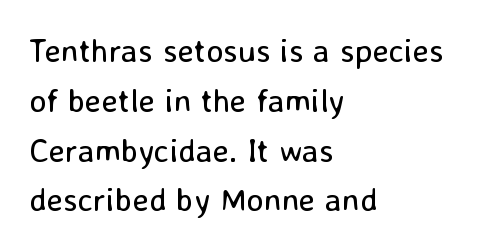
Q: Is the text bold? A: No.
Q: Is the text italic (slanted)? A: No, it is upright.
Q: Is the typeface a serif or a sans-serif typeface? A: Sans-serif.
Q: Is the text underlined? A: No.
Q: How is the paragraph aligned? A: Left-aligned.
Q: Is the spacing between letters normal or unusually wide? A: Normal.
Q: Is the spacing between lines tight, normal or loose? A: Normal.
Q: Width (condensed, normal, or wide)? A: Normal.
Q: Stroke contrast? A: Low.
Q: x-height? A: Medium.
Q: Monospaced? A: No.
